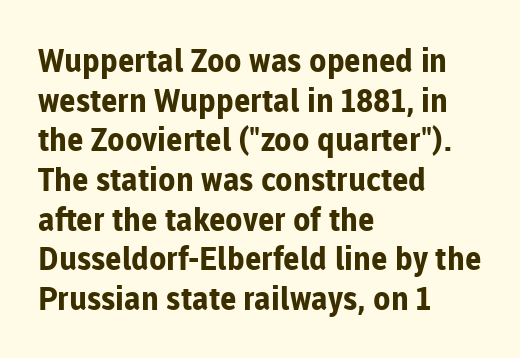
The rendering keeps characters at their native spacing. The characters display no serif detailing; their extremities are plain. The paragraph shown leans on its left margin. The font's upright variant was chosen for this text. Every letter is thick-stroked: bold, no question. Character widths vary here, with narrow letters taking less room than wide ones.
